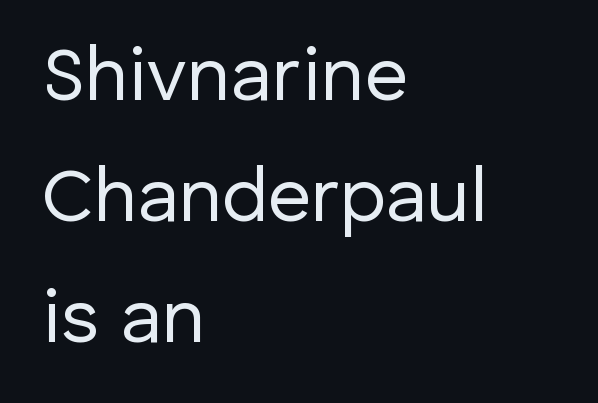
{"serif": "no", "italic": "no", "bold": "no", "weight": "regular", "width": "normal", "stroke_contrast": "low", "x_height": "medium", "monospaced": "no", "underline": "no", "align": "left", "line_spacing": "normal", "line_spacing_ratio": 1.59, "letter_spacing": "normal", "letter_spacing_em": 0.0, "glyph_px": 76}
